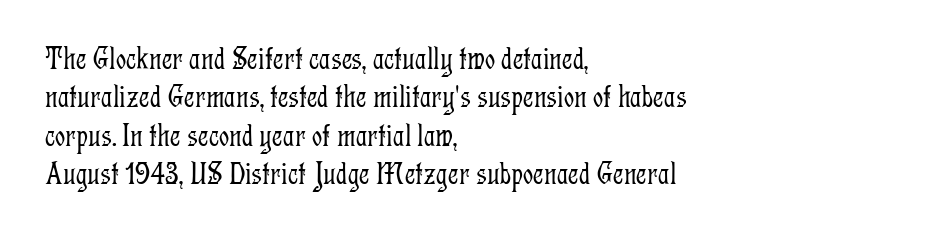
The characters are drawn with everyday or finer stroke widths. Is the block centered? No — it sits flush against the left margin. Varying glyph widths throughout — classic text-font behaviour. Serif or sans? Serif — the stroke terminals have little feet. Posture: upright roman. Look at the tracking — it's just the regular setting, nothing added.
